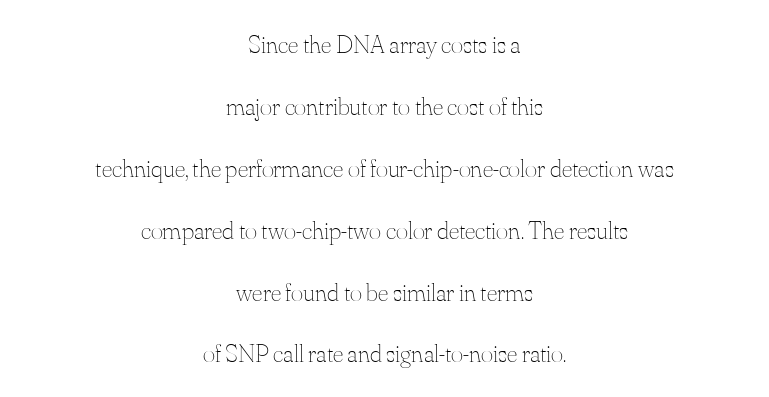
Q: Is the text bold? A: No.
Q: Is the text italic (slanted)? A: No, it is upright.
Q: Is the text underlined? A: No.
Q: How is the paragraph aligned? A: Centered.
Q: Is the spacing between letters normal or unusually wide? A: Normal.
Q: Is the spacing between lines tight, normal or loose? A: Loose.
